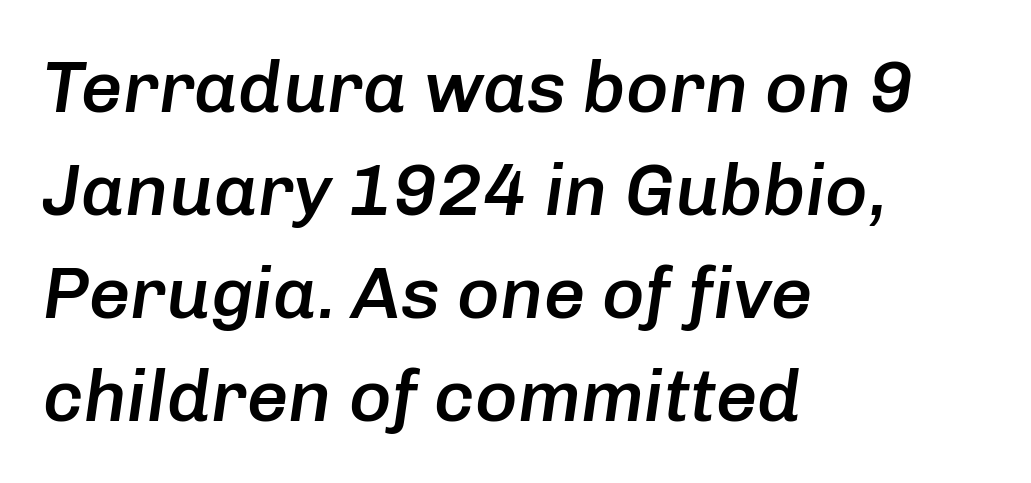
Underline: absent. The lettering tilts uniformly, giving the passage an italic look. I'd describe the lettering as semibold — firm but not a full bold. Reading down the block, your eye returns to a fixed left position each line. This sample uses plain, unmodified letter spacing. A normal amount of white space separates one row of letters from the next.
